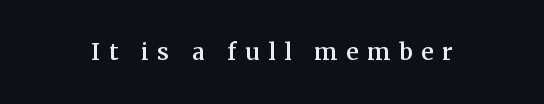
Q: Is the text bold? A: Semi-bold.
Q: Is the text italic (slanted)? A: No, it is upright.
Q: Is the text underlined? A: No.
Q: Is the spacing between letters normal or unusually wide? A: Unusually wide.
